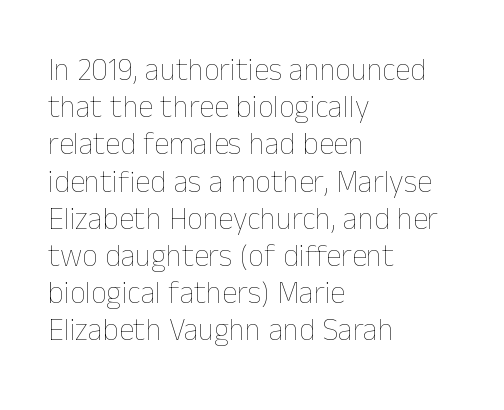
Each word holds together tightly as a unit, with standard inter-letter gaps. Letters rest on an invisible, unmarked baseline. The letterforms sit at book weight or below. These lines are rendered in a variable-pitch font. These lines are set flush left with a ragged right edge.
